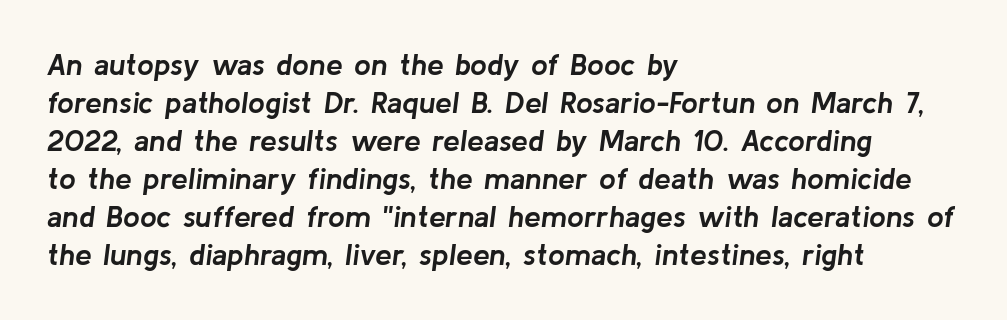
There is no visible air inserted between adjacent glyphs. The typesetting leans heavy: a genuine bold. Do the characters align in a grid? No, the font is proportional. All the whitespace from short lines collects on the right. Descender tails drop into unmarked territory. Notice how the stems are inclined rather than vertical — that's the hallmark of italics.
